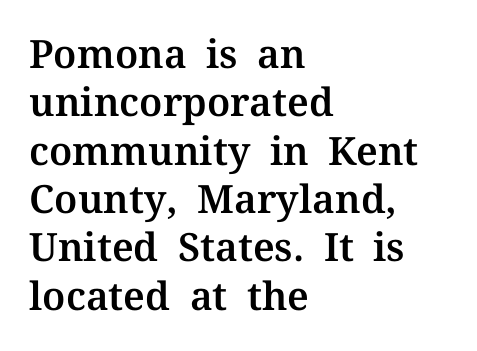
Q: Is the text italic (slanted)? A: No, it is upright.
Q: Is the typeface a serif or a sans-serif typeface? A: Serif.
Q: Is the text underlined? A: No.
Q: How is the paragraph aligned? A: Left-aligned.
Q: Is the spacing between letters normal or unusually wide? A: Normal.
Q: Width (condensed, normal, or wide)? A: Normal.
Q: Stroke contrast? A: Medium.
Q: x-height? A: Medium.
Q: Monospaced? A: No.
